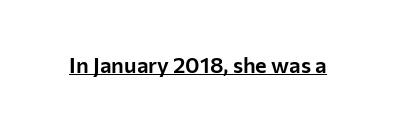
Q: Is the text italic (slanted)? A: No, it is upright.
Q: Is the text underlined? A: Yes.
Q: Is the spacing between letters normal or unusually wide? A: Normal.
